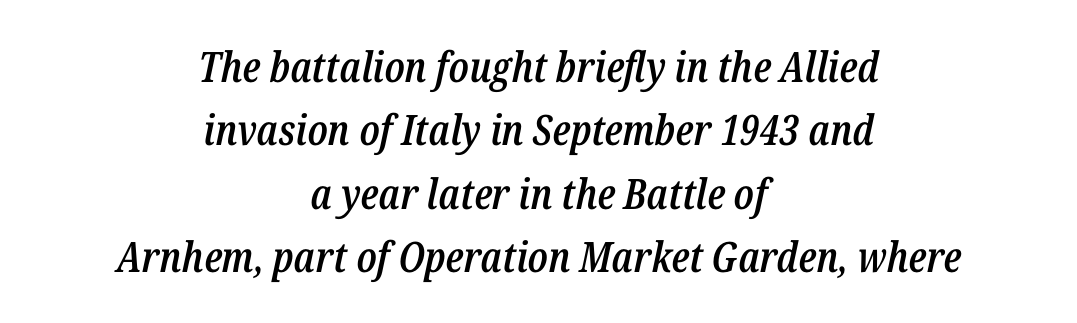
Q: Is the text bold? A: Semi-bold.
Q: Is the text italic (slanted)? A: Yes, it leans right by about 12 degrees.
Q: Is the text underlined? A: No.
Q: How is the paragraph aligned? A: Centered.
Q: Is the spacing between letters normal or unusually wide? A: Normal.
Q: Is the spacing between lines tight, normal or loose? A: Normal.
Q: Width (condensed, normal, or wide)? A: Condensed.
Q: Stroke contrast? A: Low.
Q: x-height? A: Medium.
Q: Monospaced? A: No.
